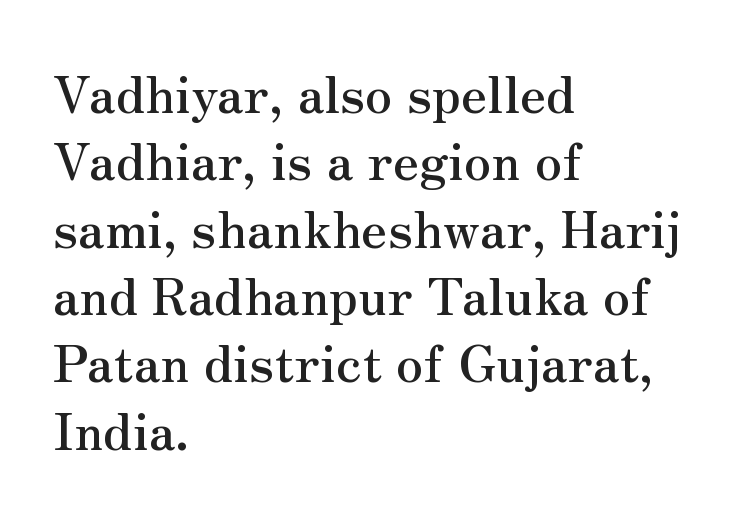
{"serif": "yes", "italic": "no", "width": "normal", "stroke_contrast": "medium", "x_height": "small", "monospaced": "no", "underline": "no", "align": "left", "line_spacing": "normal", "line_spacing_ratio": 1.32, "letter_spacing": "normal", "letter_spacing_em": 0.0, "glyph_px": 51}
